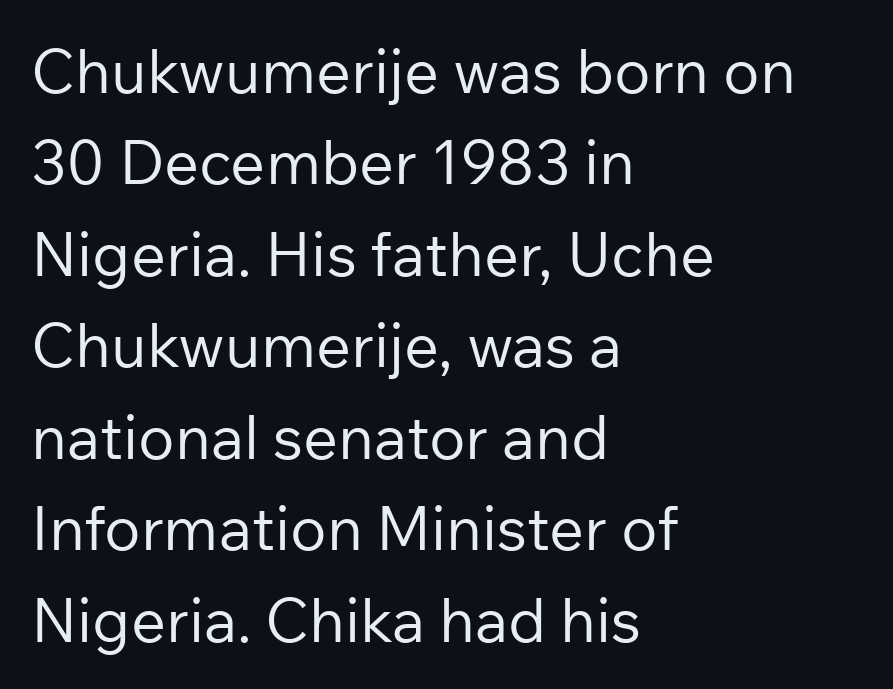
{"serif": "no", "italic": "no", "bold": "no", "weight": "regular", "width": "normal", "stroke_contrast": "low", "x_height": "medium", "monospaced": "no", "underline": "no", "align": "left", "line_spacing": "normal", "line_spacing_ratio": 1.5, "letter_spacing": "normal", "letter_spacing_em": 0.0, "glyph_px": 61}
